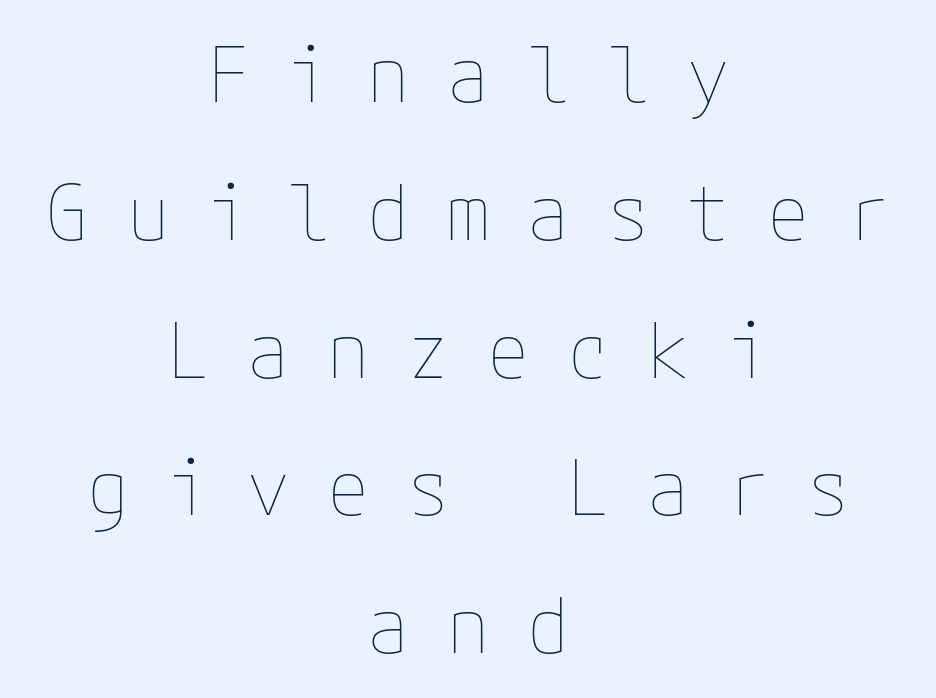
{"italic": "no", "bold": "no", "weight": "thin", "width": "normal", "stroke_contrast": "low", "x_height": "medium", "underline": "no", "align": "center", "line_spacing_ratio": 1.79, "letter_spacing": "wide", "letter_spacing_em": 0.49, "glyph_px": 77}
